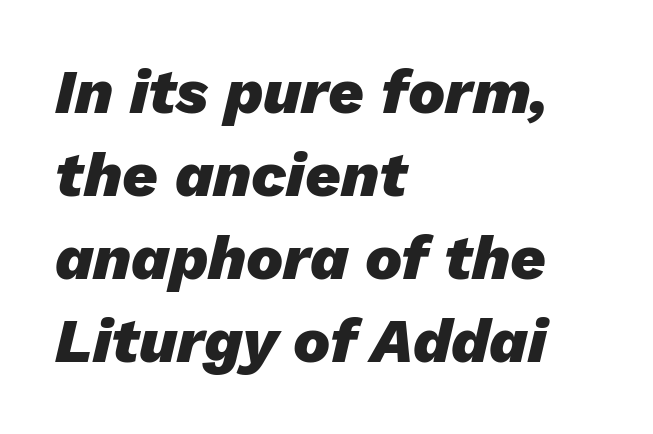
{"italic": "yes", "lean": "right", "slant_degrees": 13, "bold": "yes", "weight": "heavy", "width": "normal", "stroke_contrast": "low", "x_height": "medium", "monospaced": "no", "underline": "no", "align": "left", "line_spacing": "normal", "line_spacing_ratio": 1.34, "letter_spacing": "normal", "letter_spacing_em": 0.0, "glyph_px": 62}
